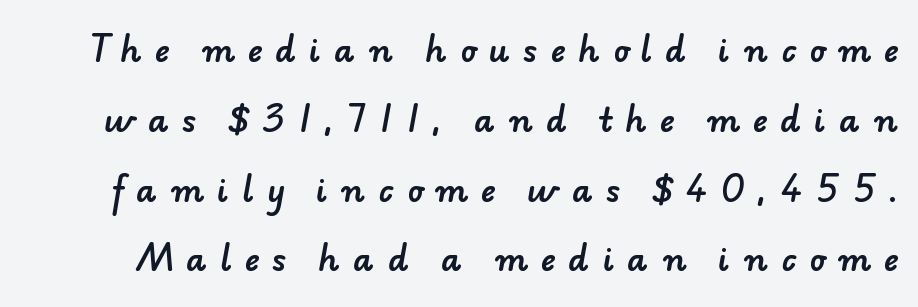
The string is rendered with underlining switched off. Here the designer chose a conventional face with non-uniform glyph widths. I'd call this a sans setting — the letters go barefoot. What stands out about the letter spacing? Its width — letters are far apart. Quick note: interline space is abundant.
